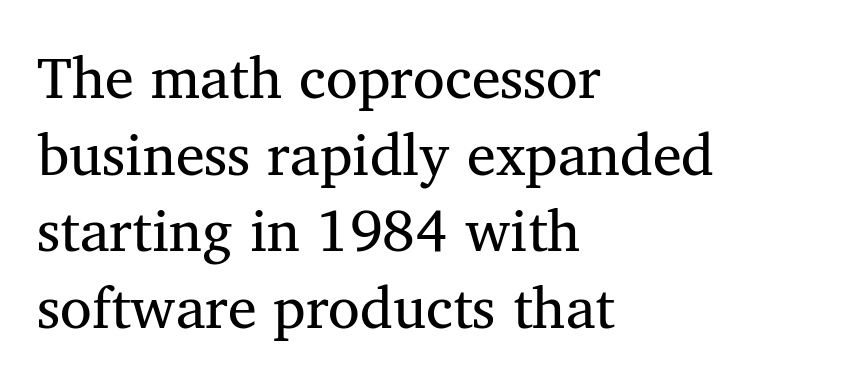
You could not count columns in this text — the font is proportionally spaced. Letters rest on an invisible, unmarked baseline. To sum up the face: it has serifs. Caption: standard tracking, unaltered. Characters remain perfectly vertical along every line. Leftover space on each line is placed entirely after the last word.
